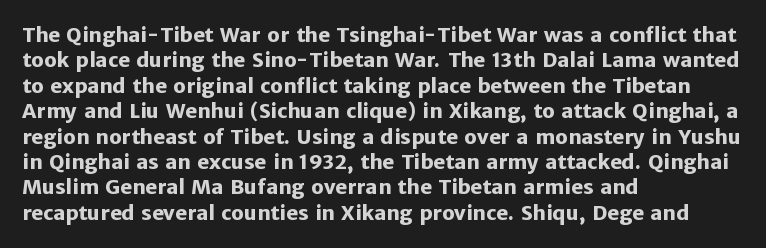
Q: Is the text bold? A: Yes.
Q: Is the text italic (slanted)? A: No, it is upright.
Q: Is the text underlined? A: No.
Q: How is the paragraph aligned? A: Left-aligned.
Q: Is the spacing between letters normal or unusually wide? A: Normal.
Q: Is the spacing between lines tight, normal or loose? A: Normal.
